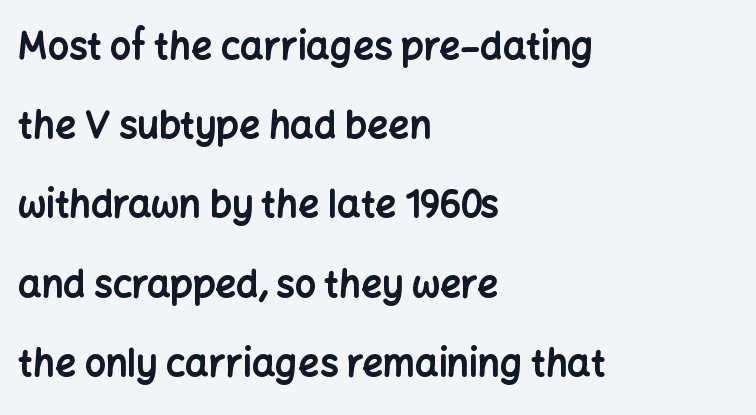
The image shows 37 px bold sans-serif type, upright; set left-aligned, loose line spacing (2.14x), normal letter spacing, not underlined; low stroke contrast and a medium x-height.
